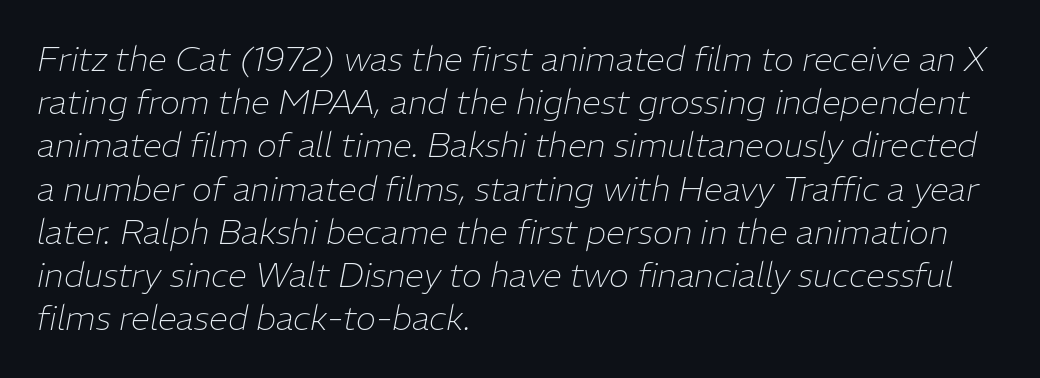
Q: Is the text bold? A: No.
Q: Is the text italic (slanted)? A: Yes, it leans right by about 11 degrees.
Q: Is the text underlined? A: No.
Q: How is the paragraph aligned? A: Left-aligned.
Q: Is the spacing between letters normal or unusually wide? A: Normal.
Q: Is the spacing between lines tight, normal or loose? A: Normal.
Q: Width (condensed, normal, or wide)? A: Normal.
Q: Stroke contrast? A: Low.
Q: x-height? A: Medium.
Q: Monospaced? A: No.
